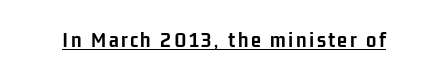
The image shows 23 px bold type, upright; set underlined.
